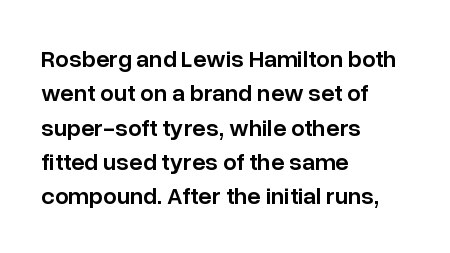
The image shows 24 px text type, upright; set left-aligned, normal line spacing (1.43x), normal letter spacing, not underlined.
